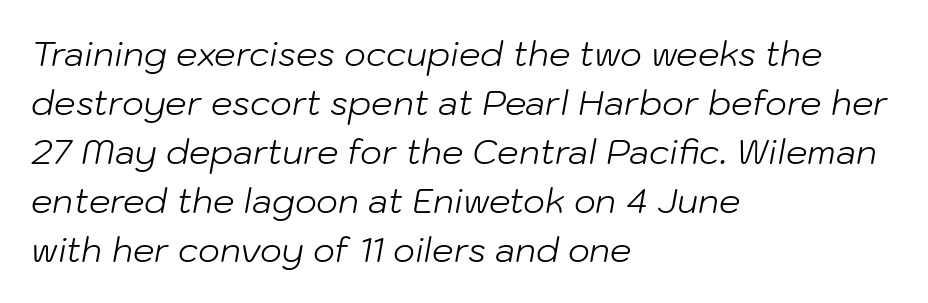
The image shows 34 px light type, italic (leaning right); set left-aligned, normal line spacing (1.44x), normal letter spacing, not underlined; low stroke contrast and a medium x-height.
